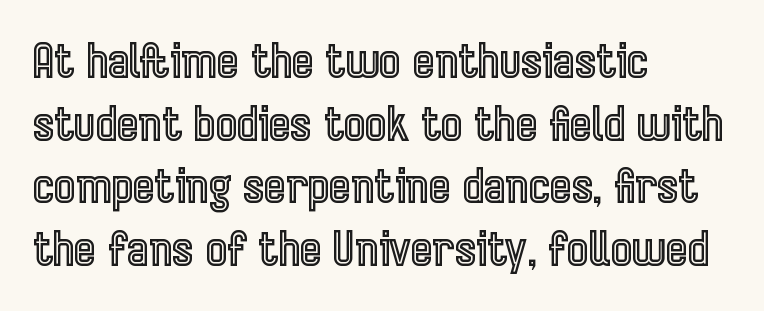
Q: Is the text italic (slanted)? A: No, it is upright.
Q: Is the text underlined? A: No.
Q: How is the paragraph aligned? A: Left-aligned.
Q: Is the spacing between letters normal or unusually wide? A: Normal.
Q: Is the spacing between lines tight, normal or loose? A: Normal.
Q: Width (condensed, normal, or wide)? A: Condensed.
Q: x-height? A: Medium.
Q: Monospaced? A: No.
